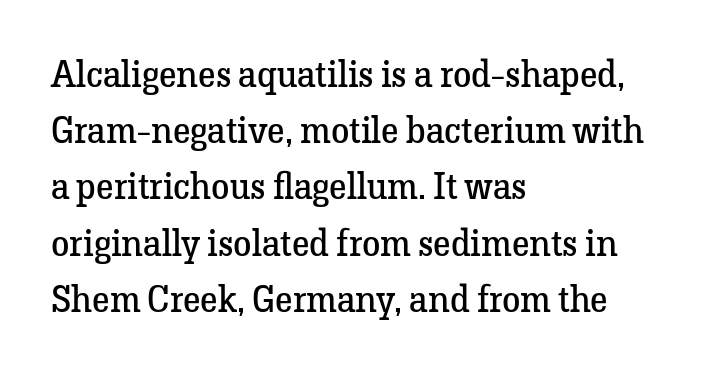
Q: Is the text bold? A: No.
Q: Is the text italic (slanted)? A: No, it is upright.
Q: Is the typeface a serif or a sans-serif typeface? A: Serif.
Q: Is the text underlined? A: No.
Q: How is the paragraph aligned? A: Left-aligned.
Q: Is the spacing between letters normal or unusually wide? A: Normal.
Q: Is the spacing between lines tight, normal or loose? A: Normal.
Q: Width (condensed, normal, or wide)? A: Normal.
Q: Stroke contrast? A: Low.
Q: x-height? A: Medium.
Q: Monospaced? A: No.
